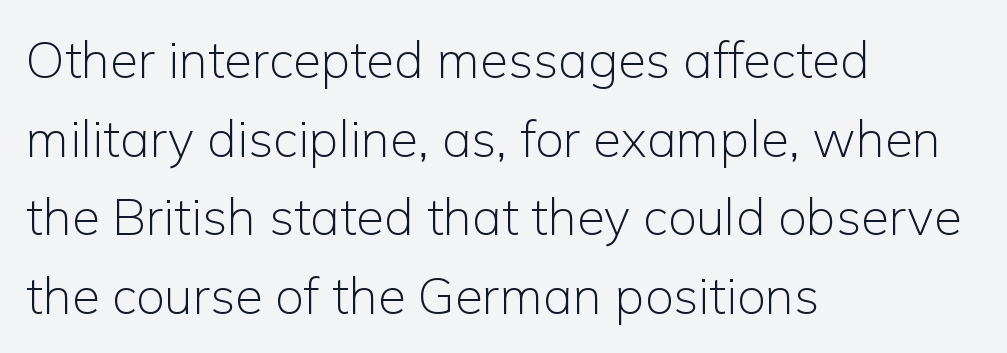
Q: Is the text bold? A: No.
Q: Is the text italic (slanted)? A: No, it is upright.
Q: Is the typeface a serif or a sans-serif typeface? A: Sans-serif.
Q: Is the text underlined? A: No.
Q: How is the paragraph aligned? A: Left-aligned.
Q: Is the spacing between letters normal or unusually wide? A: Normal.
Q: Is the spacing between lines tight, normal or loose? A: Normal.
Q: Width (condensed, normal, or wide)? A: Normal.
Q: Stroke contrast? A: Low.
Q: x-height? A: Medium.
Q: Monospaced? A: No.
